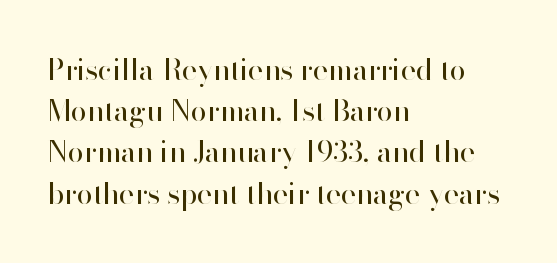
{"serif": "no", "italic": "no", "bold": "no", "weight": "regular", "width": "normal", "stroke_contrast": "high", "x_height": "small", "monospaced": "no", "underline": "no", "align": "left", "line_spacing": "normal", "line_spacing_ratio": 1.42, "letter_spacing": "normal", "letter_spacing_em": 0.0, "glyph_px": 29}
